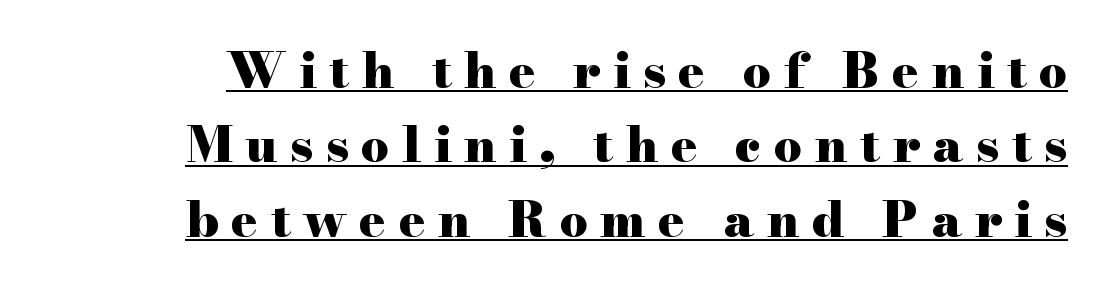
Strong, thick strokes mark this as bold type. Nope, not italic — everything's standing straight. A baseline rule has been typeset under these characters. Note: serifs present on the glyphs.
